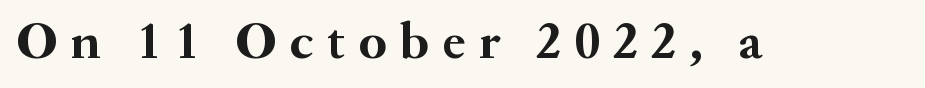
Q: Is the text bold? A: Yes.
Q: Is the text italic (slanted)? A: No, it is upright.
Q: Is the typeface a serif or a sans-serif typeface? A: Serif.
Q: Is the text underlined? A: No.
Q: Is the spacing between letters normal or unusually wide? A: Unusually wide.
Q: Width (condensed, normal, or wide)? A: Normal.
Q: Stroke contrast? A: Medium.
Q: x-height? A: Small.
Q: Monospaced? A: No.
